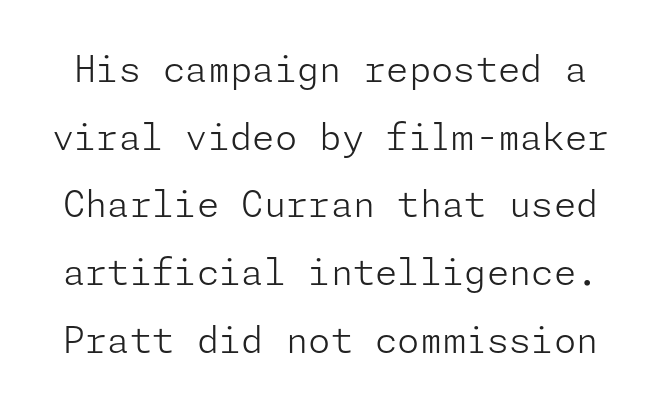
The image shows 36 px light sans-serif type, upright; set line spacing 1.88x, normal letter spacing, not underlined; low stroke contrast and a medium x-height.
